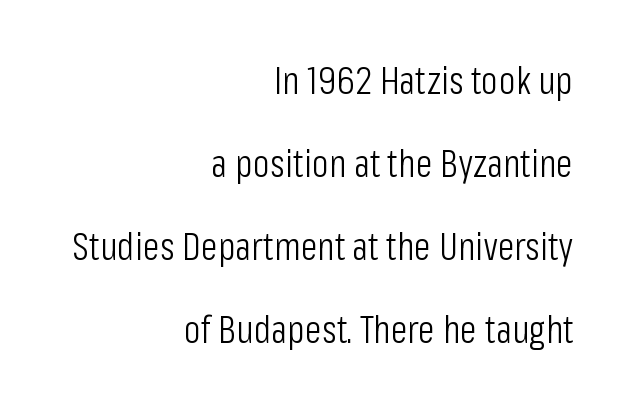
{"serif": "no", "italic": "no", "bold": "no", "weight": "light", "width": "condensed", "stroke_contrast": "low", "x_height": "medium", "monospaced": "no", "underline": "no", "align": "right", "line_spacing": "loose", "line_spacing_ratio": 2.13, "letter_spacing": "normal", "letter_spacing_em": 0.0, "glyph_px": 39}
